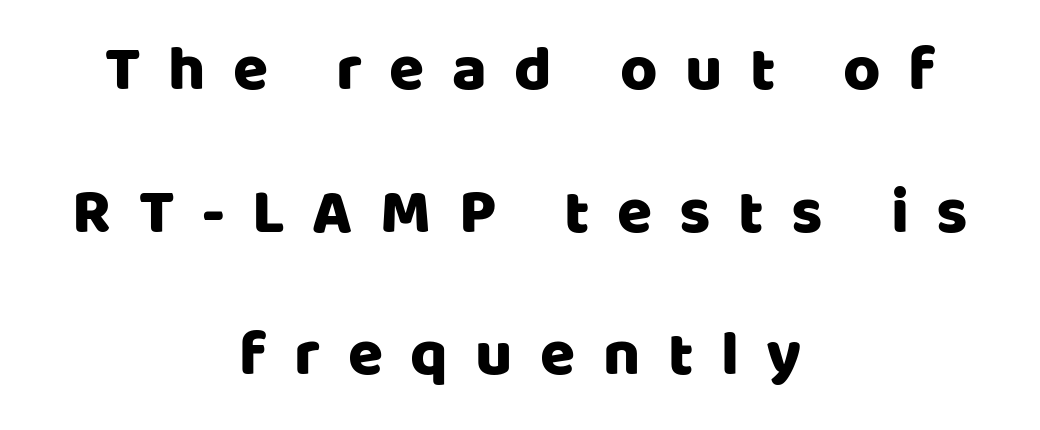
The image shows 64 px sans-serif type, upright; set centered, loose line spacing (2.23x), unusually wide letter spacing (+0.43 em), not underlined; low stroke contrast and a large x-height.
